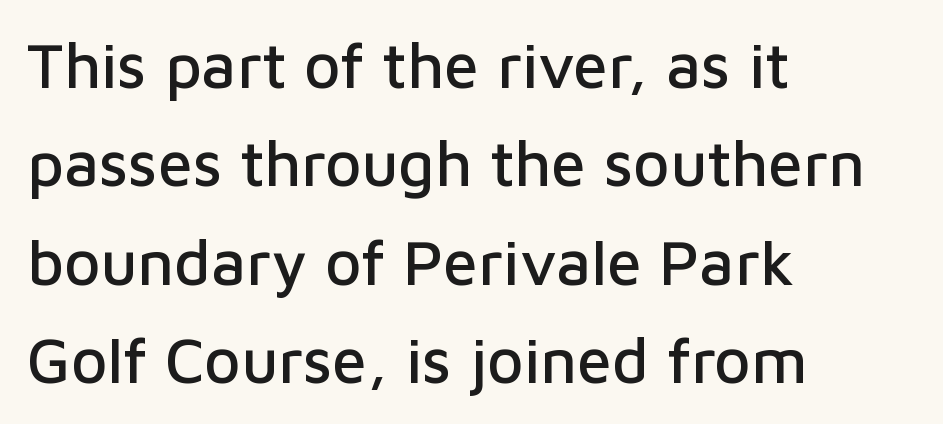
The rendering keeps characters at their native spacing. Just letters on the line, the space beneath them empty. A typesetter would call this proportional, since set widths differ per character. Whoever set this chose a conventional vertical rhythm. A typesetter would mark this as roman, not italic.
